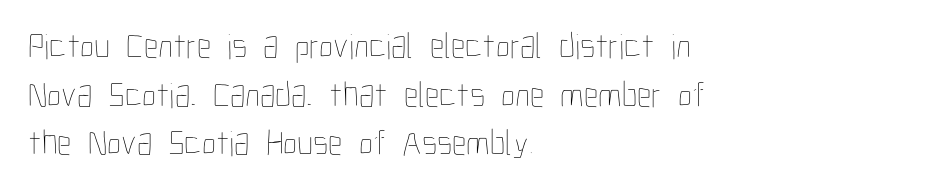
The string is rendered with underlining switched off. Characters remain perfectly vertical along every line. These glyphs show unthickened strokes, regular width or finer. The passage shown is typed in a proportional face where columns would drift. Vertical spacing — default.
